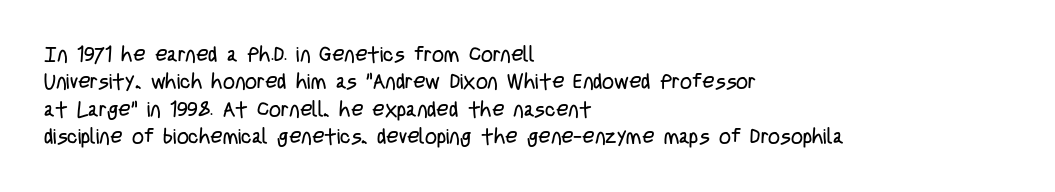
{"italic": "no", "bold": "no", "underline": "no", "align": "left", "line_spacing": "normal", "line_spacing_ratio": 1.3, "letter_spacing": "normal", "letter_spacing_em": 0.0, "glyph_px": 21}
